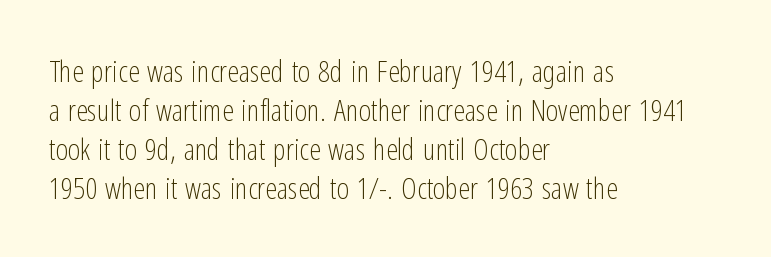
Letters rest on an invisible, unmarked baseline. The lettering stays uniformly vertical, giving the passage a roman look. Regular leading. One-word summary of the alignment: left. The face used here is proportionally spaced, like ordinary book or web type. Letters have the restrained weight of plain body copy at most.
